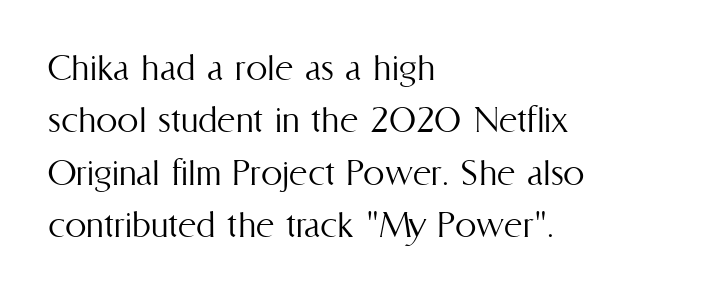
The image shows 43 px light, condensed type, upright; set left-aligned, line spacing 1.22x, normal letter spacing, not underlined; medium stroke contrast and a medium x-height.
